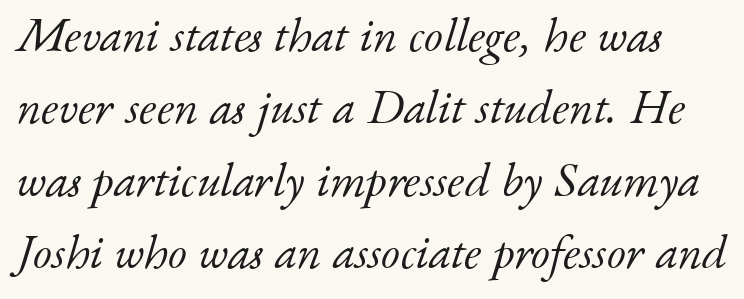
The image shows 48 px light serif type, italic (leaning right); set normal line spacing (1.51x), normal letter spacing, not underlined; low stroke contrast and a small x-height.
